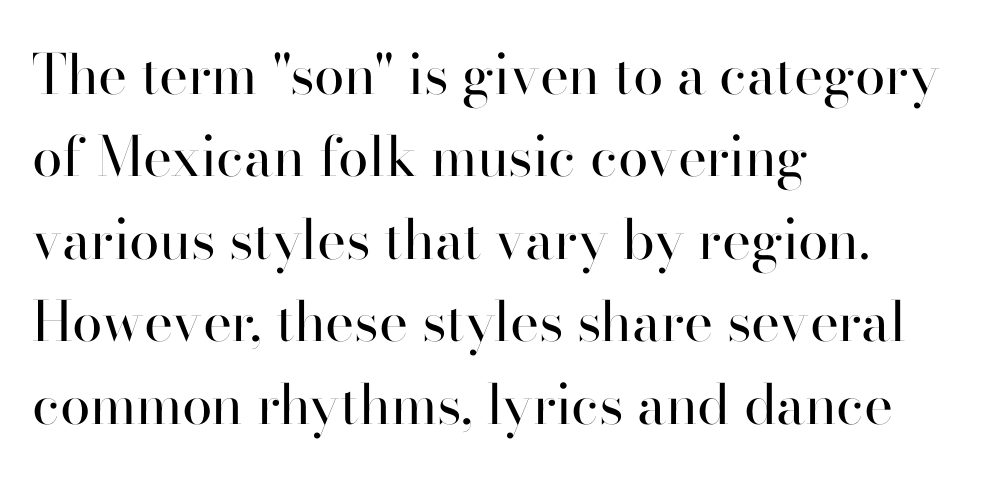
{"serif": "no", "italic": "no", "bold": "no", "weight": "regular", "width": "normal", "stroke_contrast": "high", "x_height": "small", "monospaced": "no", "underline": "no", "align": "left", "line_spacing": "normal", "line_spacing_ratio": 1.5, "letter_spacing": "normal", "letter_spacing_em": 0.0, "glyph_px": 55}
